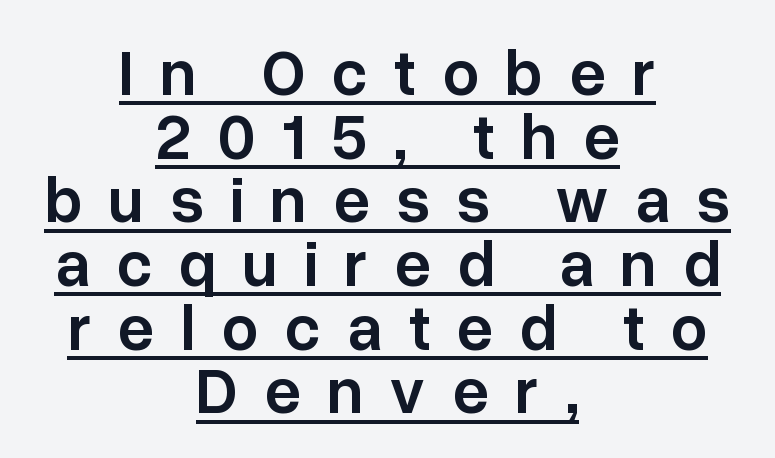
Q: Is the text bold? A: Semi-bold.
Q: Is the text italic (slanted)? A: No, it is upright.
Q: Is the typeface a serif or a sans-serif typeface? A: Sans-serif.
Q: Is the text underlined? A: Yes.
Q: How is the paragraph aligned? A: Centered.
Q: Is the spacing between letters normal or unusually wide? A: Unusually wide.
Q: Is the spacing between lines tight, normal or loose? A: Tight.
Q: Width (condensed, normal, or wide)? A: Normal.
Q: Stroke contrast? A: Low.
Q: x-height? A: Medium.
Q: Monospaced? A: No.
